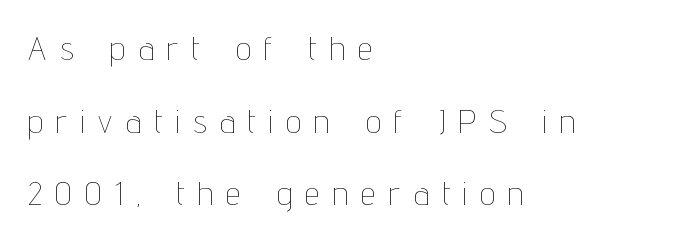
Is there much room between lines? Yes — plenty of vertical air separates them. Here the glyphs are tracked loosely, breaking word shapes into spaced letters. The strip under each line holds only bare page. If you drew a line through each stem, it would be perfectly vertical. Weight class: somewhere from thin through regular. The setting favours the left margin, as ordinary paragraphs usually do.
